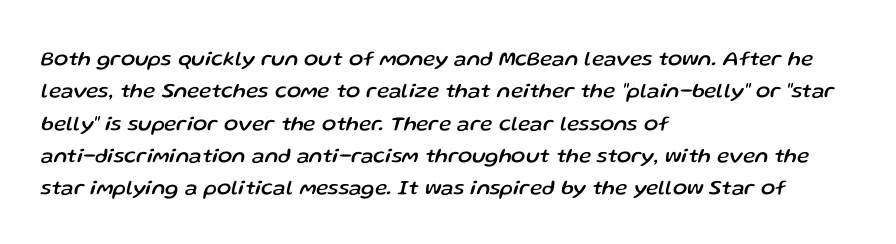
{"italic": "yes", "lean": "right", "slant_degrees": 13, "underline": "no", "align": "left", "line_spacing": "normal", "line_spacing_ratio": 1.54, "letter_spacing": "normal", "letter_spacing_em": 0.0, "glyph_px": 21}
